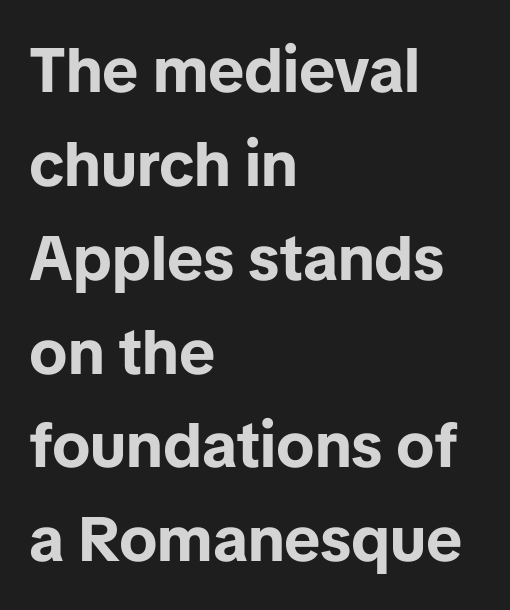
Q: Is the text bold? A: Yes.
Q: Is the text italic (slanted)? A: No, it is upright.
Q: Is the typeface a serif or a sans-serif typeface? A: Sans-serif.
Q: Is the text underlined? A: No.
Q: How is the paragraph aligned? A: Left-aligned.
Q: Is the spacing between letters normal or unusually wide? A: Normal.
Q: Is the spacing between lines tight, normal or loose? A: Normal.
Q: Width (condensed, normal, or wide)? A: Normal.
Q: Stroke contrast? A: Low.
Q: x-height? A: Medium.
Q: Monospaced? A: No.
